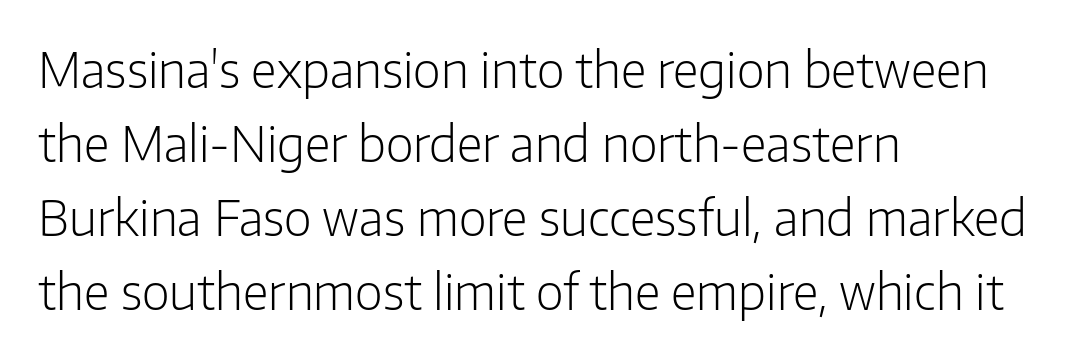
Q: Is the text bold? A: No.
Q: Is the text italic (slanted)? A: No, it is upright.
Q: Is the typeface a serif or a sans-serif typeface? A: Sans-serif.
Q: Is the text underlined? A: No.
Q: How is the paragraph aligned? A: Left-aligned.
Q: Is the spacing between letters normal or unusually wide? A: Normal.
Q: Is the spacing between lines tight, normal or loose? A: Normal.
Q: Width (condensed, normal, or wide)? A: Normal.
Q: Stroke contrast? A: Low.
Q: x-height? A: Medium.
Q: Monospaced? A: No.
